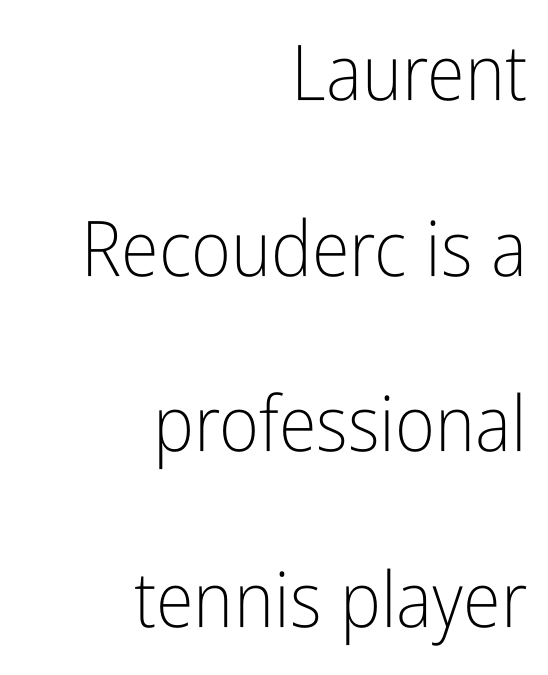
This sample trades compactness for vertical openness between lines. Inter-character spacing is left at the font's built-in metrics. Compared with a flush-left layout, this one pins lines to the opposite, right side. The foot of each line stays bare and open. Weight: regular or lighter.
